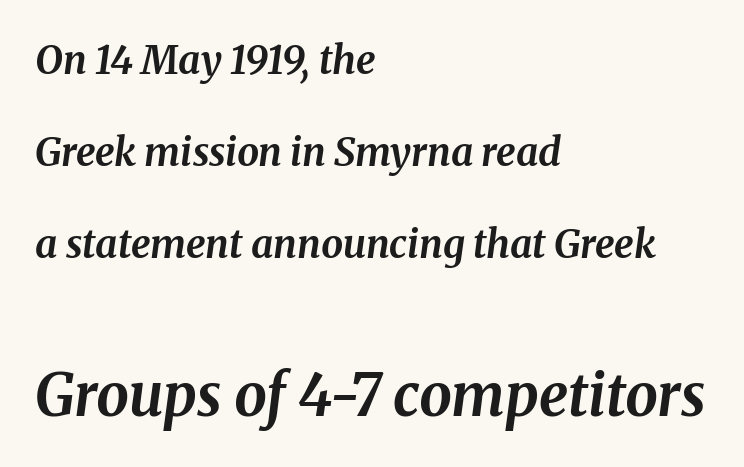
Q: Is the text bold? A: Yes.
Q: Is the text italic (slanted)? A: Yes, it leans right by about 8 degrees.
Q: Is the text underlined? A: No.
Q: How is the paragraph aligned? A: Left-aligned.
Q: Is the spacing between letters normal or unusually wide? A: Normal.
Q: Is the spacing between lines tight, normal or loose? A: Loose.
Q: Which block of text is set in a larger size, the first (top) or the second (bottom)? A: The second (bottom) one.
Q: Width (condensed, normal, or wide)? A: Normal.
Q: Stroke contrast? A: Medium.
Q: x-height? A: Medium.
Q: Monospaced? A: No.
